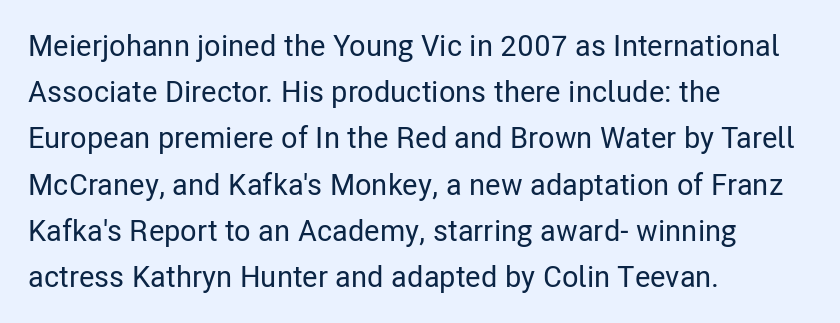
Q: Is the text italic (slanted)? A: No, it is upright.
Q: Is the typeface a serif or a sans-serif typeface? A: Sans-serif.
Q: Is the text underlined? A: No.
Q: How is the paragraph aligned? A: Left-aligned.
Q: Is the spacing between letters normal or unusually wide? A: Normal.
Q: Is the spacing between lines tight, normal or loose? A: Normal.
Q: Width (condensed, normal, or wide)? A: Condensed.
Q: Stroke contrast? A: Low.
Q: x-height? A: Medium.
Q: Monospaced? A: No.
